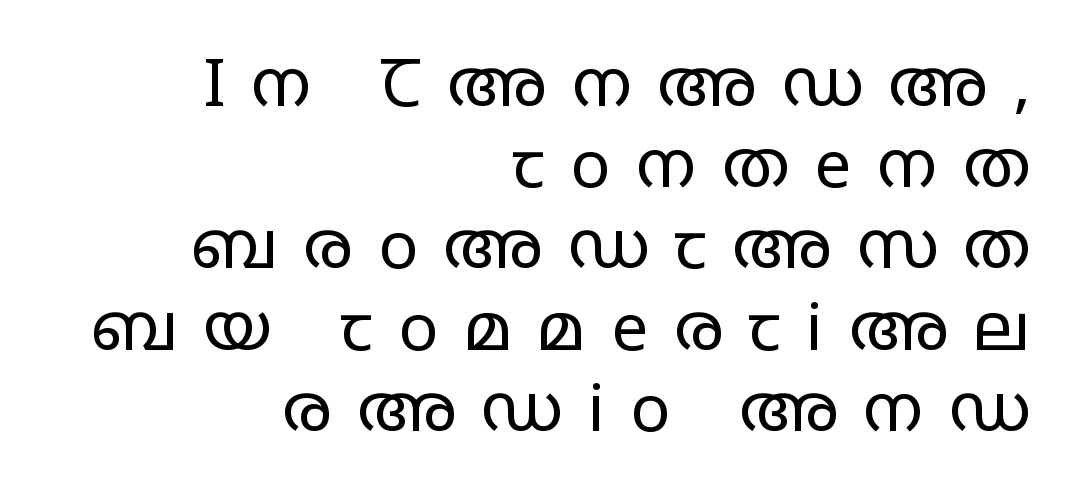
Which margin do the lines hug? The right one — the left edge is uneven. The words here are not underlined. Summary of weight: not heavy and not bold. The face used here is a sans, in the tradition of grotesques and geometrics. Proportional: the letters do not fall into vertical columns. Do the letters lean? They stand straight.
